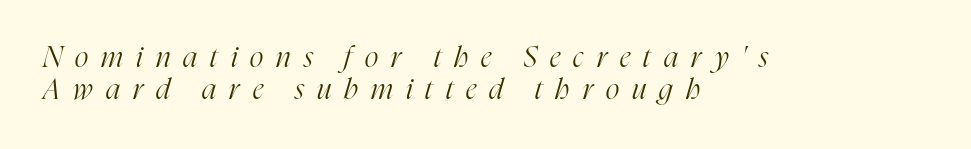
{"serif": "yes", "italic": "yes", "lean": "right", "slant_degrees": 16, "bold": "no", "weight": "light", "width": "condensed", "stroke_contrast": "high", "x_height": "medium", "monospaced": "no", "underline": "no", "align": "left", "line_spacing": "tight", "line_spacing_ratio": 1.11, "letter_spacing": "wide", "letter_spacing_em": 0.45, "glyph_px": 29}
